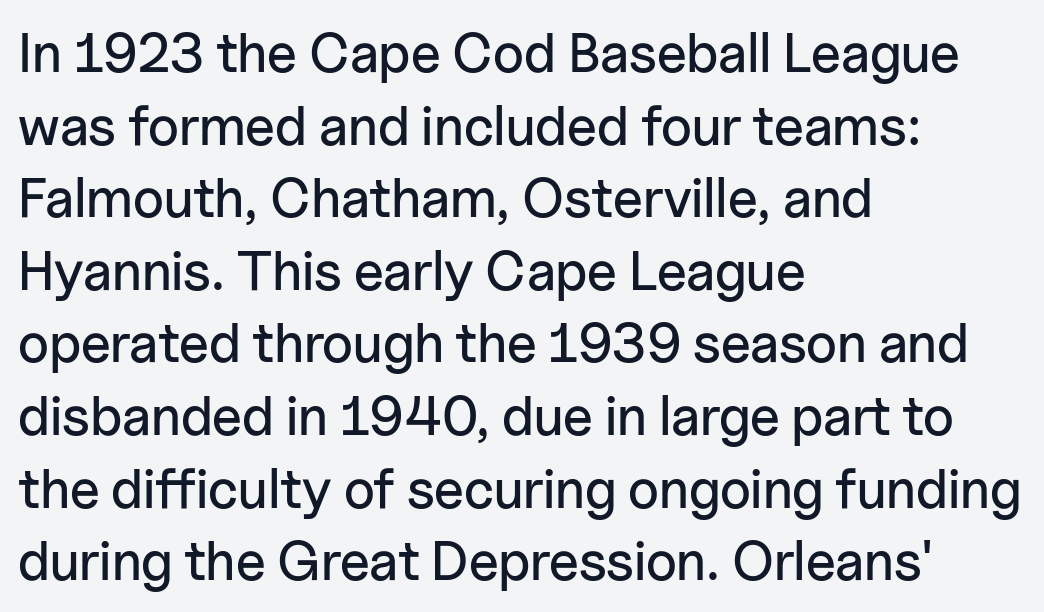
The image shows 55 px sans-serif type, upright; set left-aligned, normal line spacing (1.32x), normal letter spacing, not underlined; low stroke contrast and a medium x-height.
